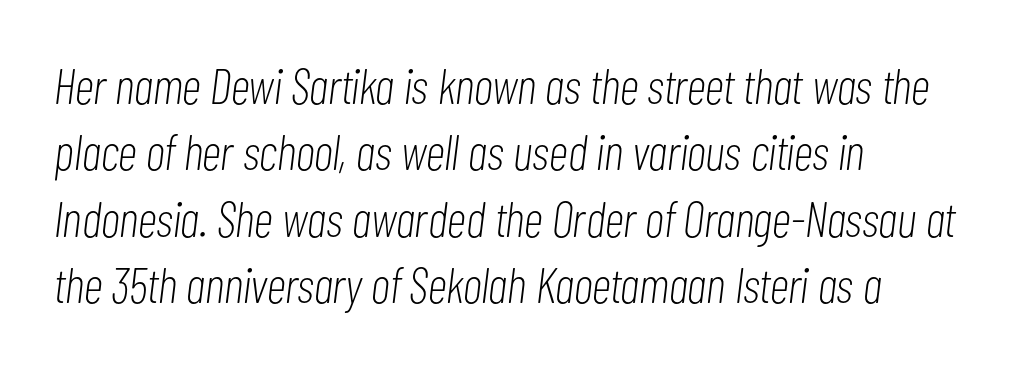
Heaviness? Minimal to ordinary, like unemphasized prose. The rendering applies a slant to the glyphs. The setting favours the left margin, as ordinary paragraphs usually do. No extra tracking has been applied to these lines. The face used here is proportionally spaced, like ordinary book or web type.
